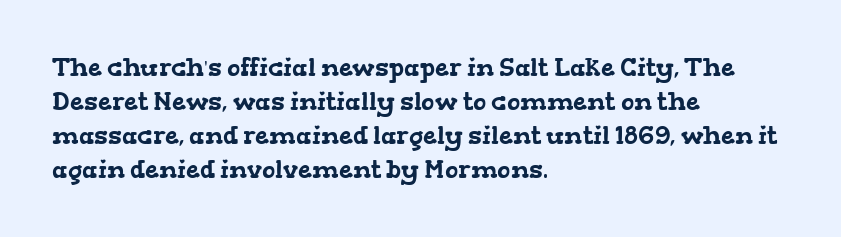
{"underline": "no", "align": "left", "line_spacing": "normal", "line_spacing_ratio": 1.36, "letter_spacing": "normal", "letter_spacing_em": 0.0, "glyph_px": 25}
